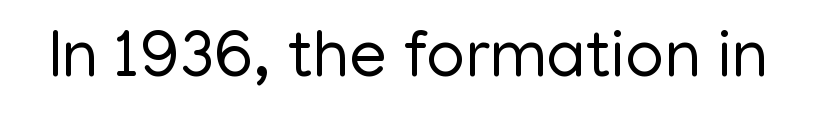
The image shows 68 px regular-weight sans-serif type, upright; set normal letter spacing, not underlined; low stroke contrast and a medium x-height.
